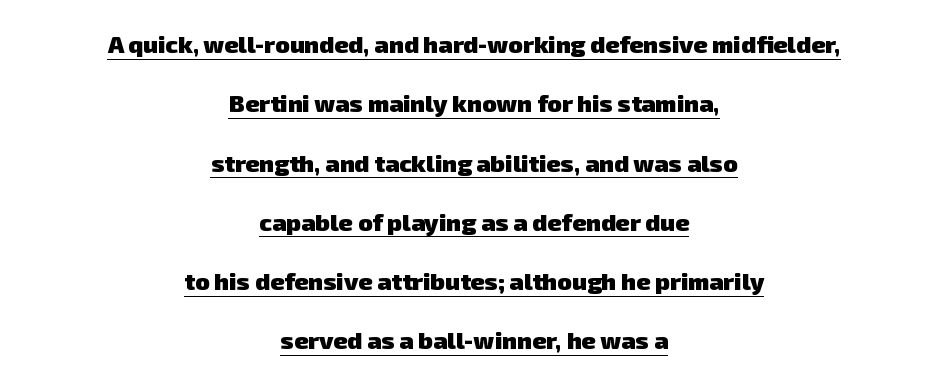
Words appear dense and cohesive because spacing is normal. How heavy is the stroke? Heavy — this is a bold. Students, observe: this is what heavily led, spacious text looks like. A typographer would call this underscored text.
